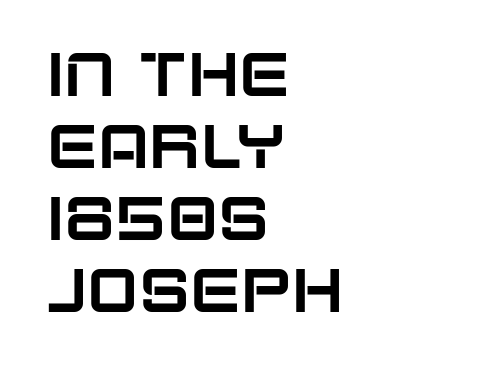
{"serif": "no", "italic": "no", "width": "normal", "stroke_contrast": "low", "x_height": "large", "monospaced": "no", "underline": "no", "align": "left", "line_spacing_ratio": 1.18, "letter_spacing": "normal", "letter_spacing_em": 0.0, "glyph_px": 61}
